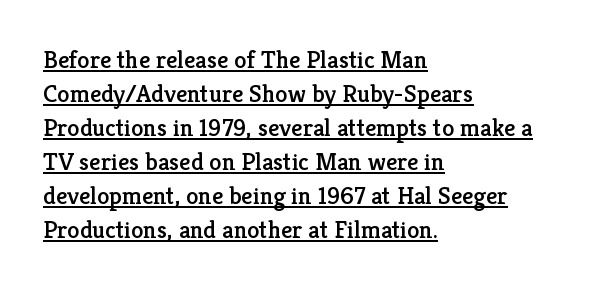
The lines sit at an ordinary, default distance from one another. The typesetter has applied underlining to the passage shown. This sample uses an upright cut, with every glyph sitting square on the baseline. Casual observation: everything's shoved over to the left. The letterforms sit shoulder to shoulder at normal distance.
